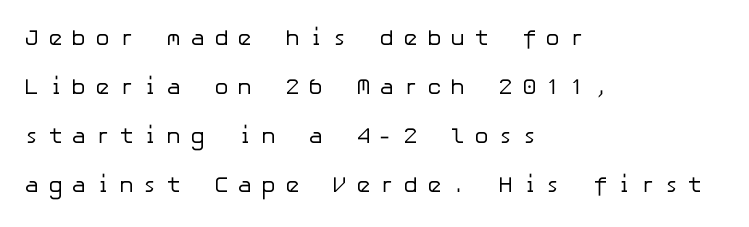
The image shows 22 px text type, upright; set left-aligned, loose line spacing (2.23x), unusually wide letter spacing (+0.41 em), not underlined.
